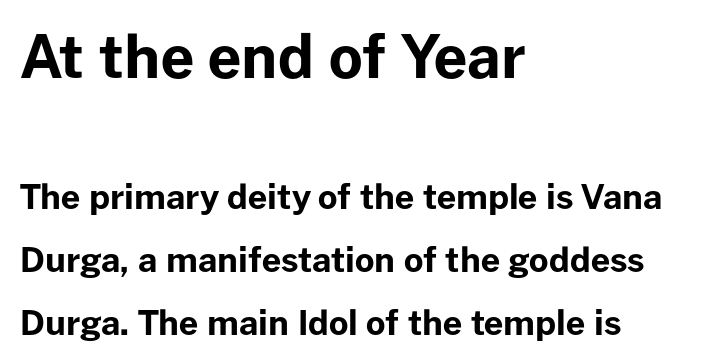
Character widths vary here, with narrow letters taking less room than wide ones. A sans-serif font was chosen for this passage. Heft: maximum for text — a bold. Italic? Not at all — the glyphs are vertical.
